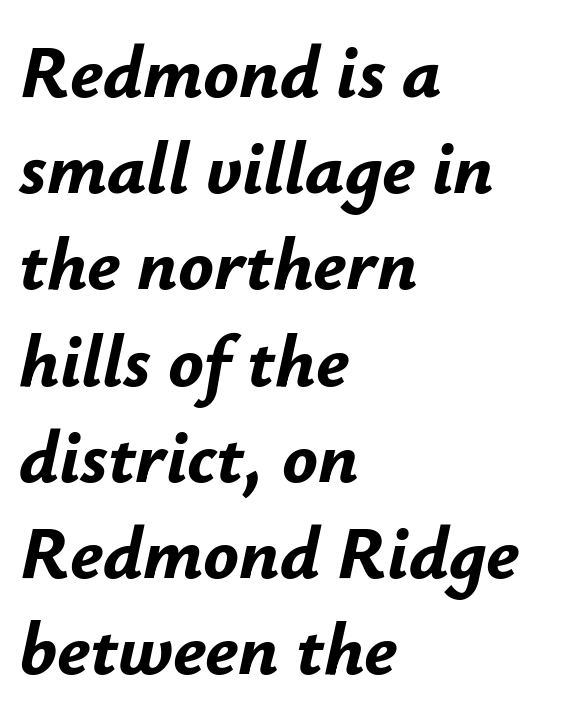
Q: Is the text bold? A: Yes.
Q: Is the text italic (slanted)? A: Yes, it leans right by about 12 degrees.
Q: Is the text underlined? A: No.
Q: How is the paragraph aligned? A: Left-aligned.
Q: Is the spacing between letters normal or unusually wide? A: Normal.
Q: Is the spacing between lines tight, normal or loose? A: Normal.
Q: Width (condensed, normal, or wide)? A: Normal.
Q: Stroke contrast? A: Low.
Q: x-height? A: Small.
Q: Monospaced? A: No.
